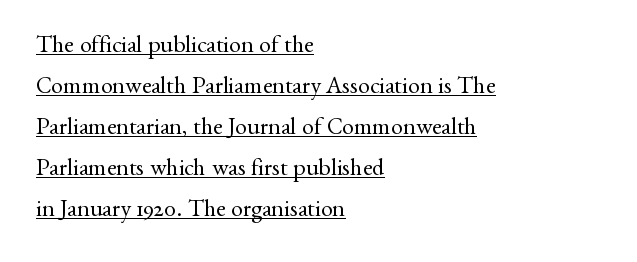
The image shows 24 px text type, upright; set left-aligned, line spacing 1.71x, normal letter spacing, underlined.
